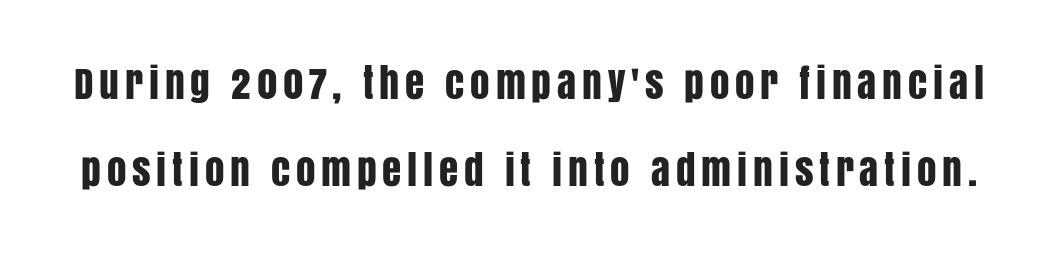
The gap between lines stays unmarked. The typeface chosen for these lines omits serifs. Leading: increased. Think of a printed novel: that variable character pitch is what you see here.
